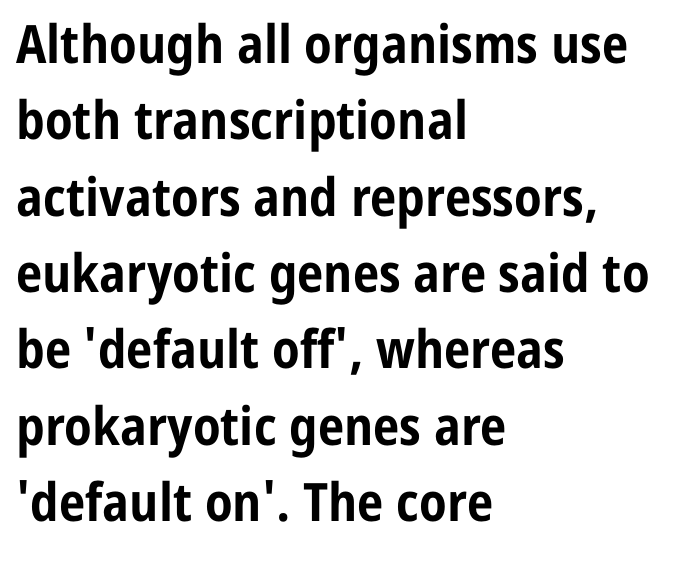
Q: Is the text bold? A: Yes.
Q: Is the text italic (slanted)? A: No, it is upright.
Q: Is the typeface a serif or a sans-serif typeface? A: Sans-serif.
Q: Is the text underlined? A: No.
Q: How is the paragraph aligned? A: Left-aligned.
Q: Is the spacing between letters normal or unusually wide? A: Normal.
Q: Is the spacing between lines tight, normal or loose? A: Normal.
Q: Width (condensed, normal, or wide)? A: Condensed.
Q: Stroke contrast? A: Low.
Q: x-height? A: Medium.
Q: Monospaced? A: No.
